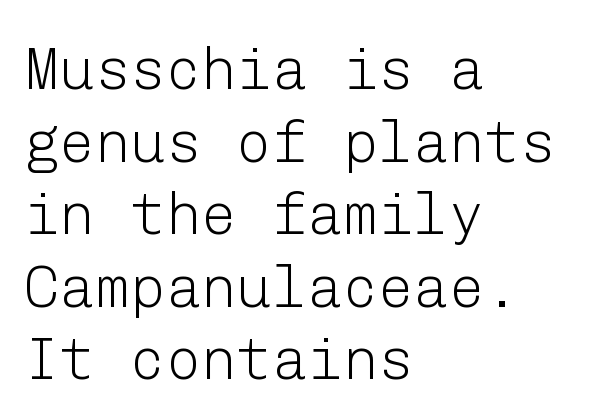
Q: Is the text bold? A: No.
Q: Is the text italic (slanted)? A: No, it is upright.
Q: Is the typeface a serif or a sans-serif typeface? A: Sans-serif.
Q: Is the text underlined? A: No.
Q: How is the paragraph aligned? A: Left-aligned.
Q: Is the spacing between letters normal or unusually wide? A: Normal.
Q: Width (condensed, normal, or wide)? A: Normal.
Q: Stroke contrast? A: Low.
Q: x-height? A: Medium.
